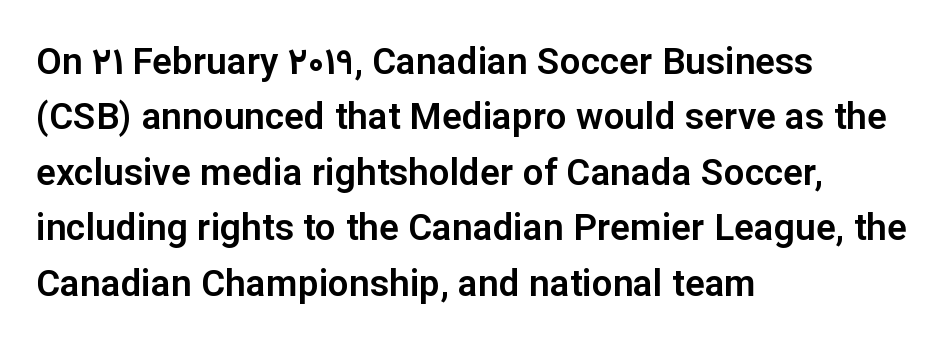
These lines are rendered in a variable-pitch font. A student would call this left alignment; a typographer would say flush left, rag right. Check under the words: just untouched page. The rows are spaced the way most documents space them.
